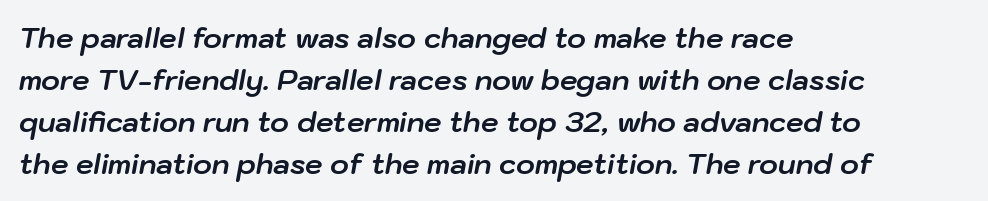
Only glyphs here, with clear space below each row. Each new line begins a customary step beneath the previous one. Words appear dense and cohesive because spacing is normal. Every character sits at an angle, as italics do.
